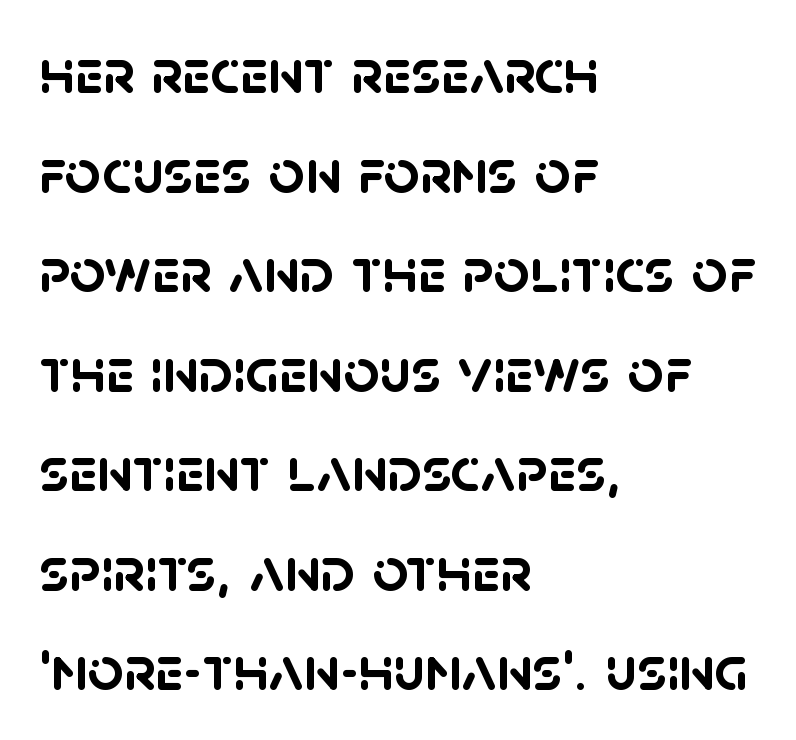
The image shows 63 px semibold sans-serif type; set left-aligned, normal line spacing (1.58x), normal letter spacing, not underlined; low stroke contrast and a large x-height.
